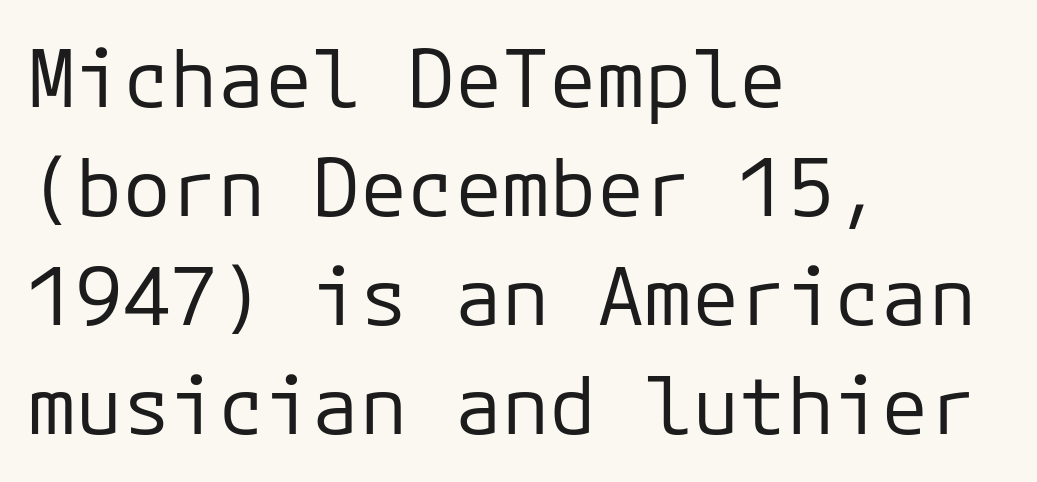
Q: Is the text bold? A: No.
Q: Is the text italic (slanted)? A: No, it is upright.
Q: Is the typeface a serif or a sans-serif typeface? A: Sans-serif.
Q: Is the text underlined? A: No.
Q: How is the paragraph aligned? A: Left-aligned.
Q: Is the spacing between letters normal or unusually wide? A: Normal.
Q: Is the spacing between lines tight, normal or loose? A: Normal.
Q: Width (condensed, normal, or wide)? A: Normal.
Q: Stroke contrast? A: Low.
Q: x-height? A: Medium.
Q: Monospaced? A: Yes.
